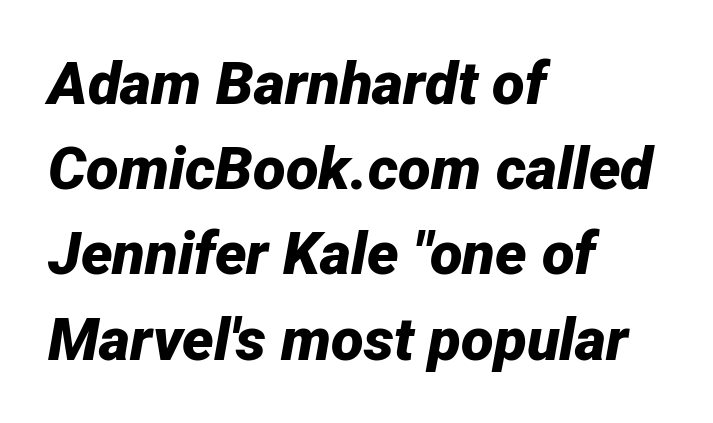
The image shows 60 px bold type, italic (leaning right); set left-aligned, normal line spacing (1.42x), normal letter spacing, not underlined; low stroke contrast and a medium x-height.
